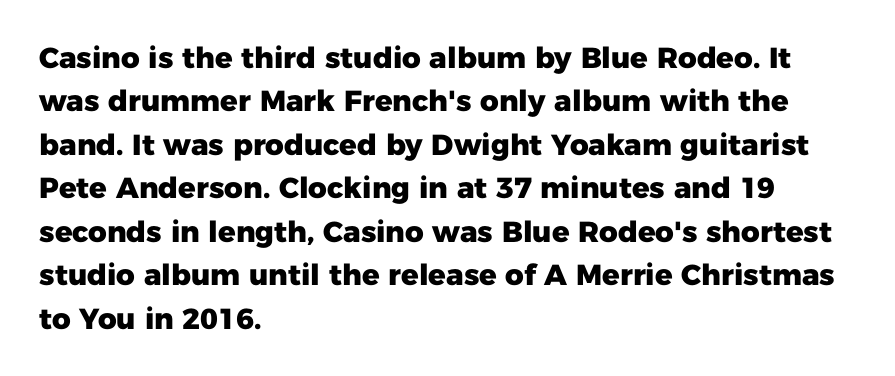
{"serif": "no", "italic": "no", "bold": "yes", "weight": "heavy", "width": "normal", "stroke_contrast": "low", "x_height": "medium", "monospaced": "no", "underline": "no", "align": "left", "line_spacing": "normal", "line_spacing_ratio": 1.5, "letter_spacing": "normal", "letter_spacing_em": 0.0, "glyph_px": 29}
